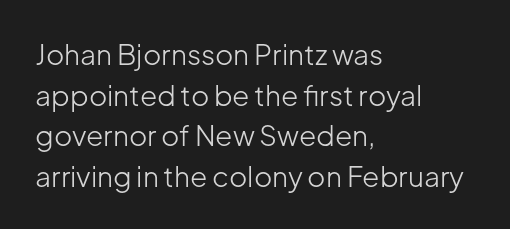
Q: Is the text bold? A: No.
Q: Is the text italic (slanted)? A: No, it is upright.
Q: Is the typeface a serif or a sans-serif typeface? A: Sans-serif.
Q: Is the text underlined? A: No.
Q: How is the paragraph aligned? A: Left-aligned.
Q: Is the spacing between letters normal or unusually wide? A: Normal.
Q: Is the spacing between lines tight, normal or loose? A: Normal.
Q: Width (condensed, normal, or wide)? A: Normal.
Q: Stroke contrast? A: Low.
Q: x-height? A: Medium.
Q: Monospaced? A: No.
